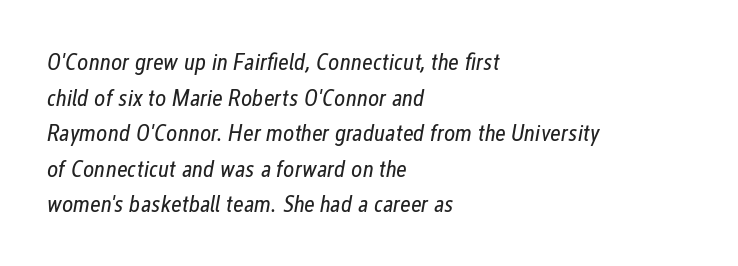
Q: Is the text bold? A: No.
Q: Is the text italic (slanted)? A: Yes, it leans right by about 12 degrees.
Q: Is the text underlined? A: No.
Q: How is the paragraph aligned? A: Left-aligned.
Q: Is the spacing between letters normal or unusually wide? A: Normal.
Q: Is the spacing between lines tight, normal or loose? A: Normal.
